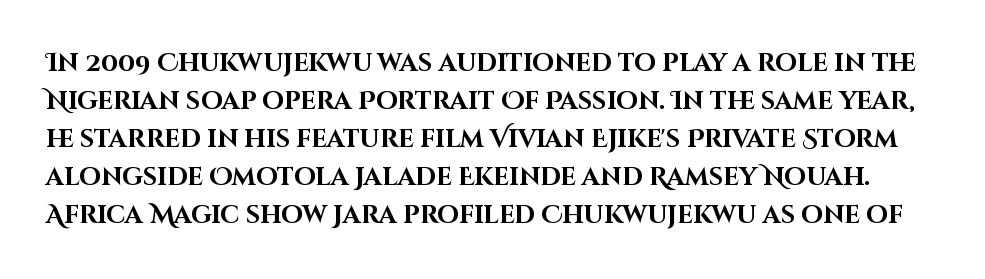
The words here are not underlined. The typesetting leans heavy: a genuine bold. The lines sit at an ordinary, default distance from one another. Observe the ordinary spacing: letters are neighbours, not strangers. Vertical strokes here are truly vertical.
